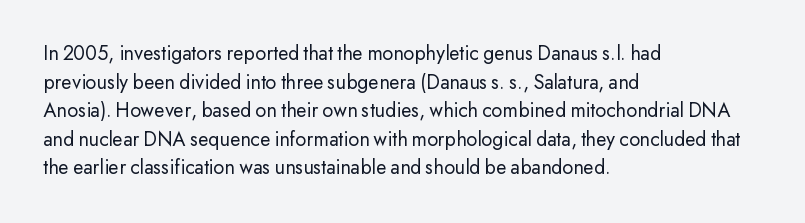
The image shows 21 px text type, upright; set left-aligned, normal line spacing (1.36x), normal letter spacing, not underlined.
